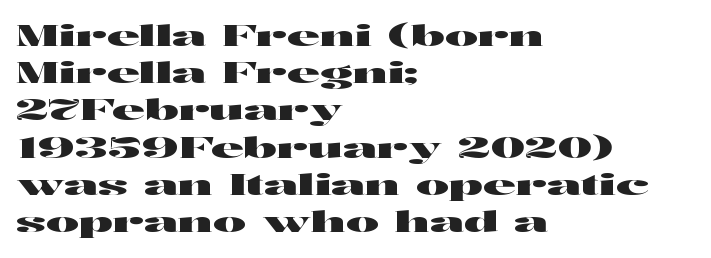
{"serif": "no", "italic": "no", "width": "wide", "stroke_contrast": "high", "x_height": "medium", "monospaced": "no", "underline": "no", "align": "left", "line_spacing": "normal", "line_spacing_ratio": 1.33, "letter_spacing": "normal", "letter_spacing_em": 0.0, "glyph_px": 28}
